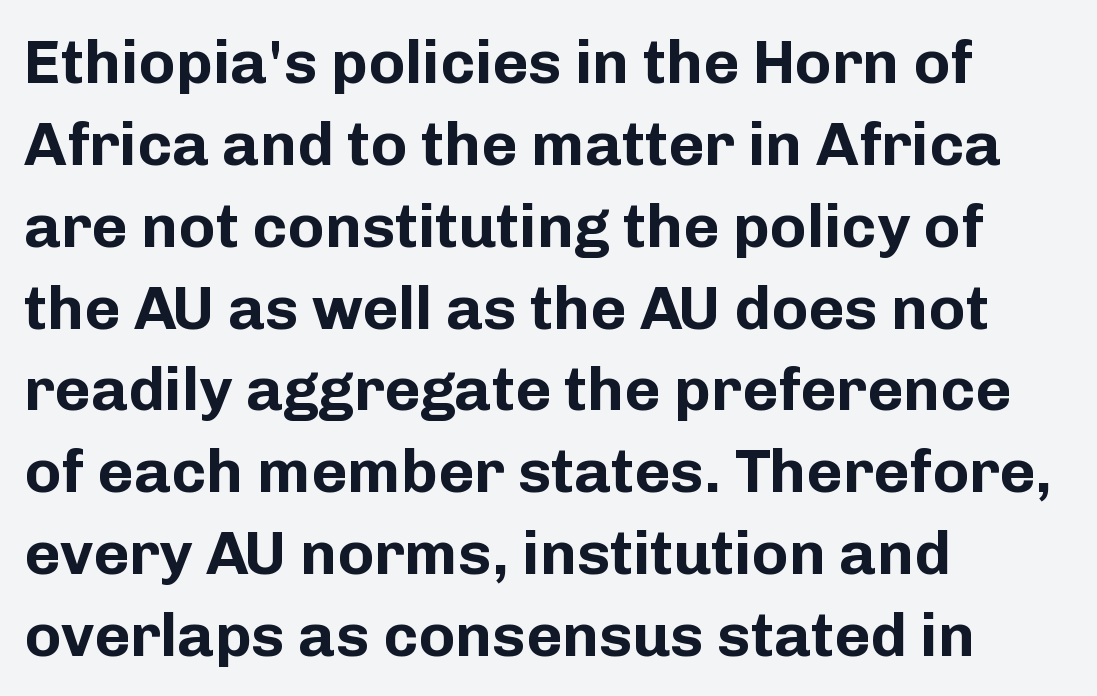
{"serif": "no", "italic": "no", "bold": "yes", "weight": "bold", "width": "normal", "stroke_contrast": "low", "x_height": "medium", "monospaced": "no", "underline": "no", "align": "left", "line_spacing": "normal", "line_spacing_ratio": 1.32, "letter_spacing": "normal", "letter_spacing_em": 0.0, "glyph_px": 62}
